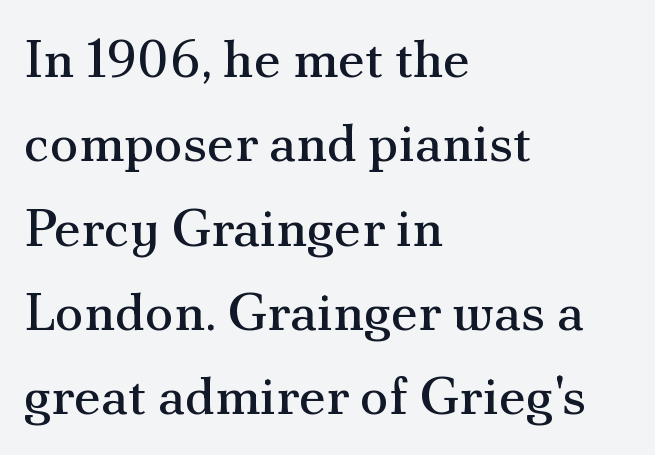
Q: Is the text bold? A: No.
Q: Is the text italic (slanted)? A: No, it is upright.
Q: Is the typeface a serif or a sans-serif typeface? A: Serif.
Q: Is the text underlined? A: No.
Q: How is the paragraph aligned? A: Left-aligned.
Q: Is the spacing between letters normal or unusually wide? A: Normal.
Q: Is the spacing between lines tight, normal or loose? A: Normal.
Q: Width (condensed, normal, or wide)? A: Normal.
Q: Stroke contrast? A: Medium.
Q: x-height? A: Small.
Q: Monospaced? A: No.
